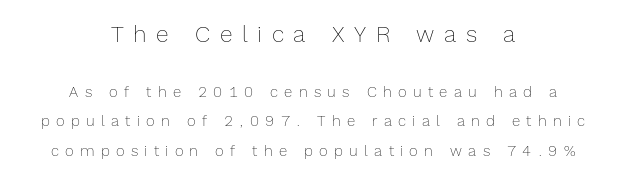
Every character sits straight up, as roman type does. A light-to-regular cut is what we see here. This rendering uses center alignment, leaving both contours irregular but symmetric. Here the first block reads like a headline and the second like body copy. The tracking jumps out immediately: characters are airy and widely separated.
